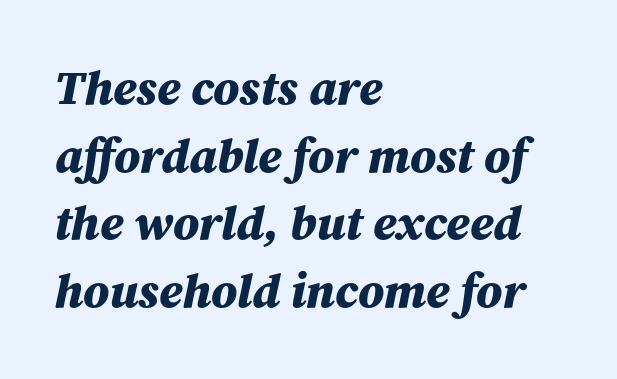
The passage shown is not underscored anywhere. Designer's note — italics engaged. Compared with an ordinary text face, these strokes are far heavier — a full bold. Baseline-to-baseline distance is the conventional proportion of letter height. The rendering uses natural spacing where letterforms have individual widths.
